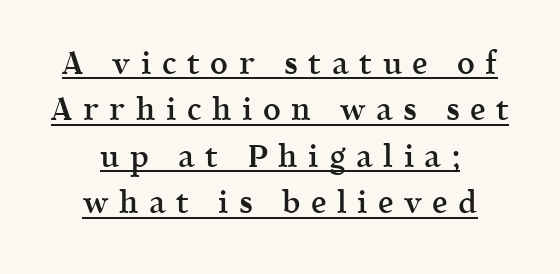
The image shows 31 px semibold serif type, upright; set centered, normal line spacing (1.5x), unusually wide letter spacing (+0.34 em), underlined; a medium x-height.
